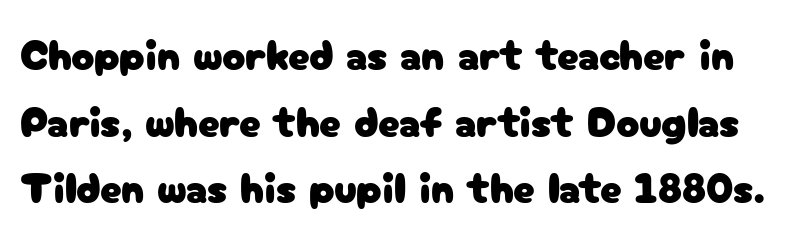
{"serif": "no", "italic": "no", "width": "normal", "stroke_contrast": "low", "x_height": "medium", "monospaced": "no", "underline": "no", "line_spacing": "normal", "line_spacing_ratio": 1.55, "letter_spacing": "normal", "letter_spacing_em": 0.0, "glyph_px": 43}
